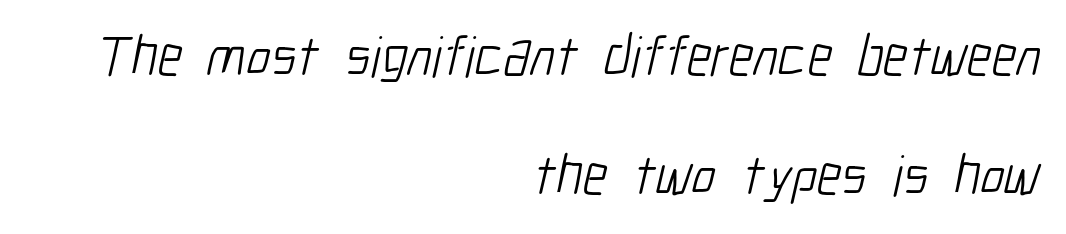
The image shows 57 px light, condensed sans-serif type; set right-aligned, loose line spacing (2.09x), normal letter spacing, not underlined; low stroke contrast and a medium x-height.
